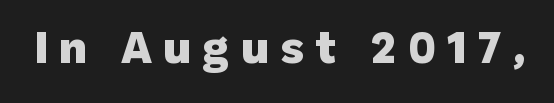
Q: Is the text bold? A: Yes.
Q: Is the text italic (slanted)? A: No, it is upright.
Q: Is the typeface a serif or a sans-serif typeface? A: Sans-serif.
Q: Is the text underlined? A: No.
Q: Is the spacing between letters normal or unusually wide? A: Unusually wide.
Q: Width (condensed, normal, or wide)? A: Normal.
Q: Stroke contrast? A: Low.
Q: x-height? A: Medium.
Q: Monospaced? A: No.
